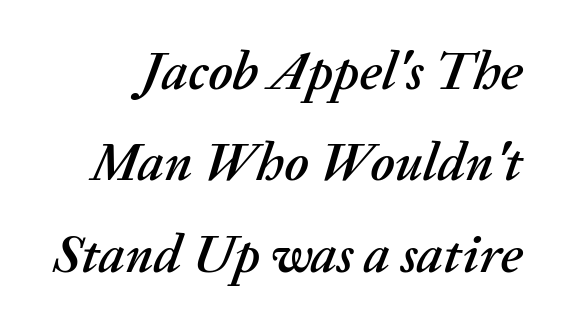
The image shows 54 px text type, italic (leaning right); set normal line spacing (1.69x), normal letter spacing, not underlined; medium stroke contrast and a medium x-height.
